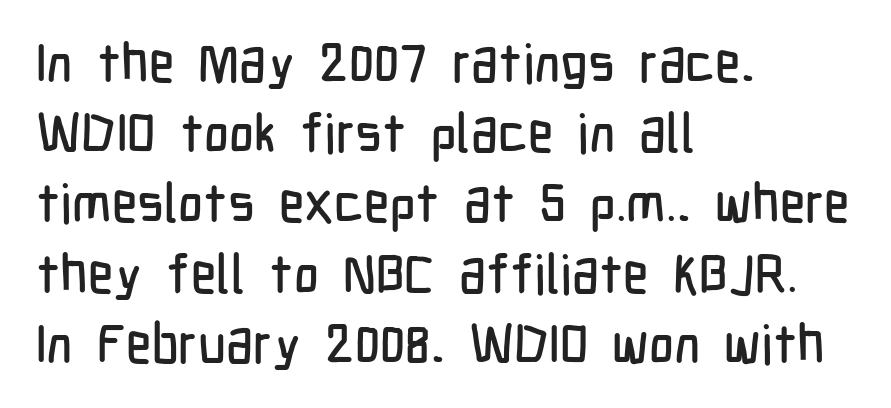
The image shows 54 px condensed sans-serif type, upright; set left-aligned, normal line spacing (1.3x), normal letter spacing, not underlined; low stroke contrast and a medium x-height.
